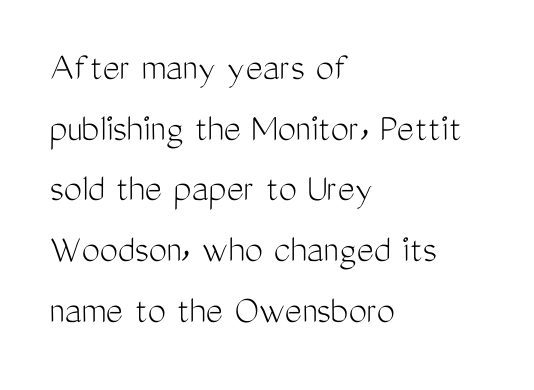
Q: Is the text bold? A: No.
Q: Is the text italic (slanted)? A: No, it is upright.
Q: Is the typeface a serif or a sans-serif typeface? A: Sans-serif.
Q: Is the text underlined? A: No.
Q: How is the paragraph aligned? A: Left-aligned.
Q: Is the spacing between letters normal or unusually wide? A: Normal.
Q: Is the spacing between lines tight, normal or loose? A: Normal.
Q: Width (condensed, normal, or wide)? A: Condensed.
Q: Stroke contrast? A: Medium.
Q: x-height? A: Medium.
Q: Monospaced? A: No.
